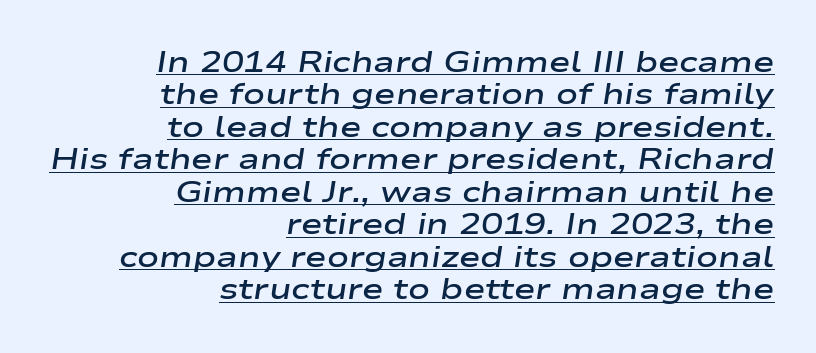
The image shows 29 px semibold, wide type, italic (leaning right); set right-aligned, tight line spacing (1.12x), normal letter spacing, underlined; low stroke contrast and a medium x-height.
